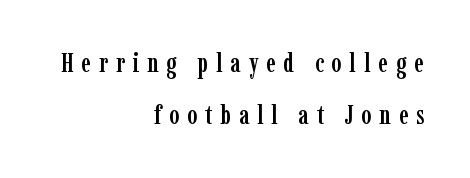
{"italic": "no", "underline": "no", "align": "right", "line_spacing": "loose", "line_spacing_ratio": 1.94, "letter_spacing": "wide", "letter_spacing_em": 0.29, "glyph_px": 27}
